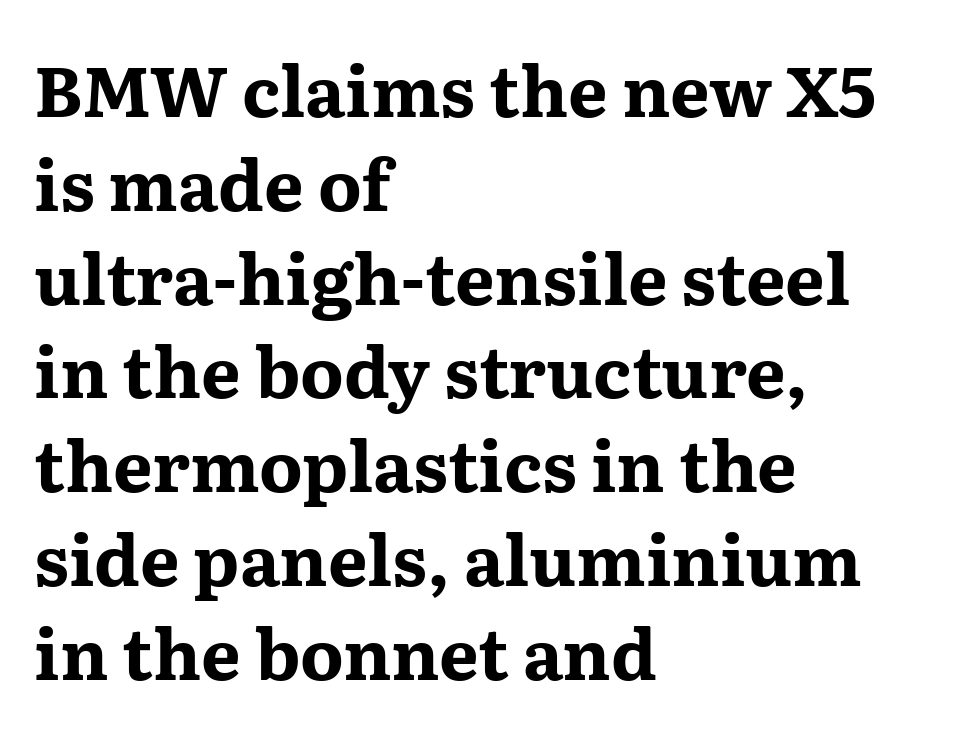
Emphasis by weight is at full strength: bold. This is the regular roman posture of the typeface. How would I describe the line gaps? Plain and ordinary. Spacing between characters is what you'd get straight out of the box. The rendering shows small feet on the letterforms — a serif design.
